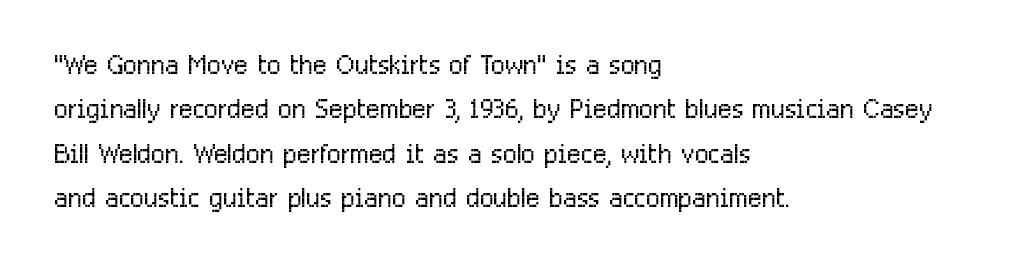
{"serif": "no", "italic": "no", "bold": "no", "weight": "light", "width": "condensed", "stroke_contrast": "low", "x_height": "medium", "monospaced": "no", "underline": "no", "align": "left", "line_spacing_ratio": 1.2, "letter_spacing": "normal", "letter_spacing_em": 0.0, "glyph_px": 37}
